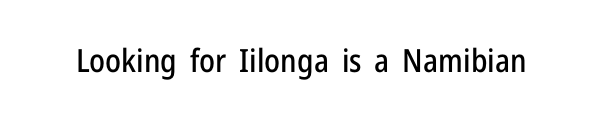
The image shows 32 px condensed sans-serif type, upright; set normal letter spacing, not underlined; low stroke contrast and a medium x-height.
